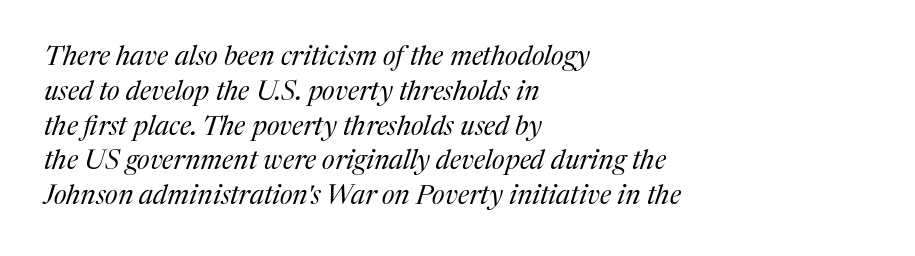
Q: Is the text bold? A: No.
Q: Is the text italic (slanted)? A: Yes, it leans right by about 17 degrees.
Q: Is the text underlined? A: No.
Q: How is the paragraph aligned? A: Left-aligned.
Q: Is the spacing between letters normal or unusually wide? A: Normal.
Q: Is the spacing between lines tight, normal or loose? A: Normal.
